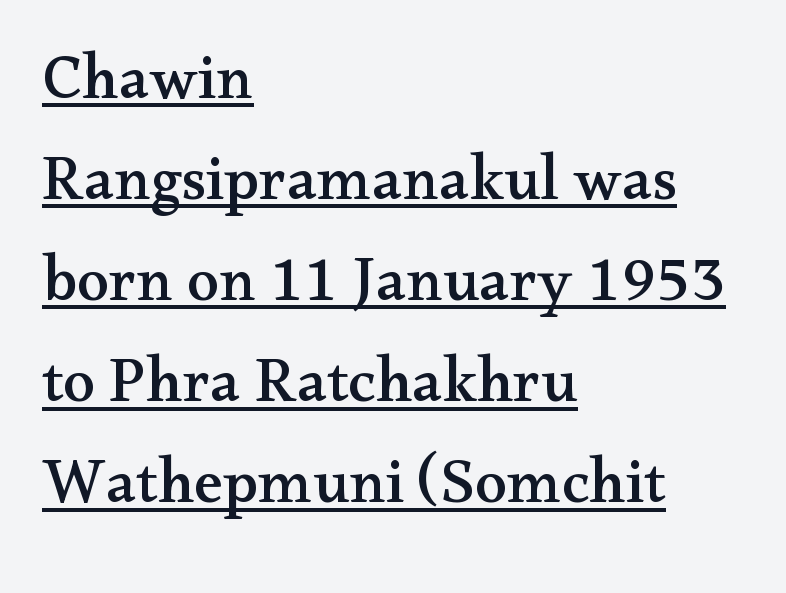
{"serif": "yes", "italic": "no", "width": "wide", "stroke_contrast": "medium", "x_height": "small", "monospaced": "no", "underline": "yes", "align": "left", "line_spacing": "normal", "line_spacing_ratio": 1.58, "letter_spacing": "normal", "letter_spacing_em": 0.0, "glyph_px": 64}
